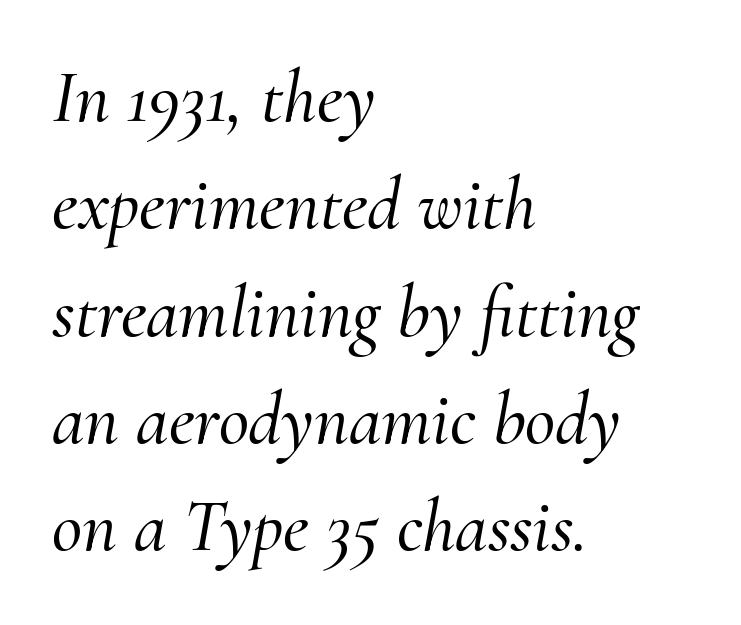
Q: Is the text italic (slanted)? A: Yes, it leans right by about 10 degrees.
Q: Is the typeface a serif or a sans-serif typeface? A: Serif.
Q: Is the text underlined? A: No.
Q: How is the paragraph aligned? A: Left-aligned.
Q: Is the spacing between letters normal or unusually wide? A: Normal.
Q: Is the spacing between lines tight, normal or loose? A: Normal.
Q: Width (condensed, normal, or wide)? A: Normal.
Q: Stroke contrast? A: Medium.
Q: x-height? A: Small.
Q: Monospaced? A: No.
